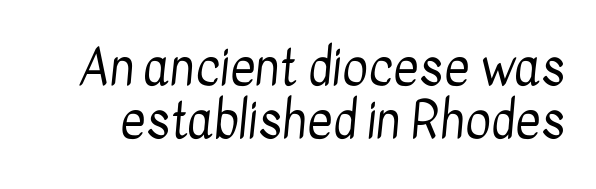
{"serif": "no", "bold": "no", "weight": "regular", "width": "condensed", "stroke_contrast": "low", "x_height": "medium", "monospaced": "no", "underline": "no", "line_spacing": "tight", "line_spacing_ratio": 1.08, "letter_spacing": "normal", "letter_spacing_em": 0.0, "glyph_px": 49}
